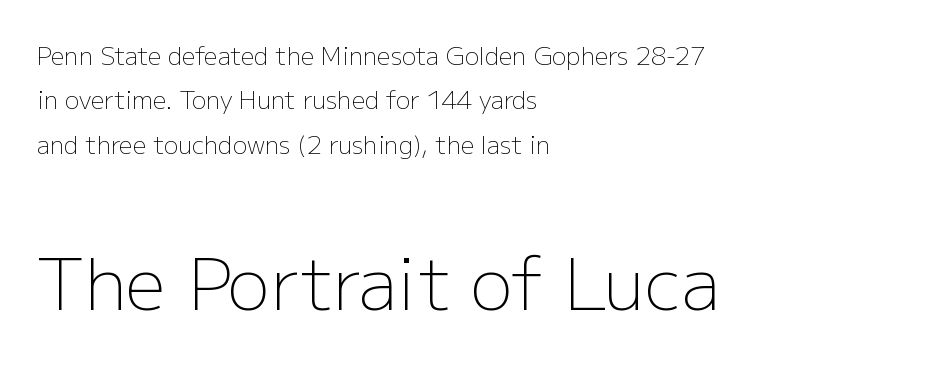
Q: Is the text bold? A: No.
Q: Is the text italic (slanted)? A: No, it is upright.
Q: Is the typeface a serif or a sans-serif typeface? A: Sans-serif.
Q: Is the text underlined? A: No.
Q: How is the paragraph aligned? A: Left-aligned.
Q: Is the spacing between letters normal or unusually wide? A: Normal.
Q: Which block of text is set in a larger size, the first (top) or the second (bottom)? A: The second (bottom) one.
Q: Width (condensed, normal, or wide)? A: Normal.
Q: Stroke contrast? A: Low.
Q: x-height? A: Medium.
Q: Monospaced? A: No.
